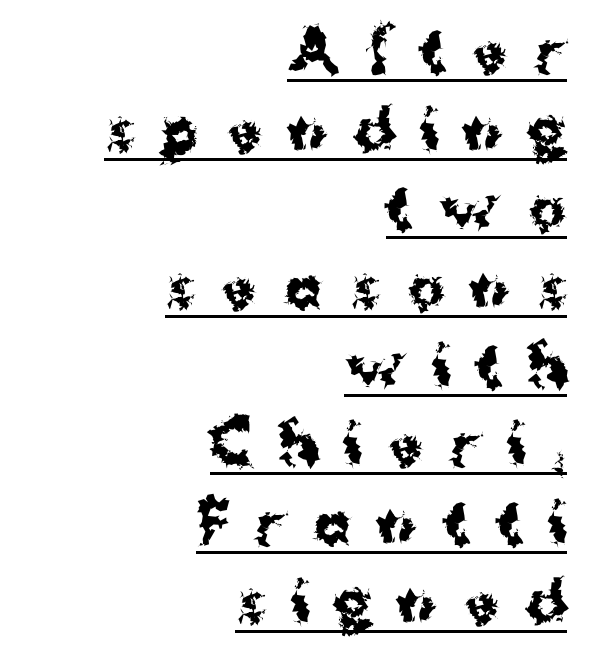
Typeset ragged left — the right edge is the straight one. The rendering shows plain stroke endings on the letterforms — a sans-serif design. A typesetter would call this proportional, since set widths differ per character. Has an underline been added? It has.
